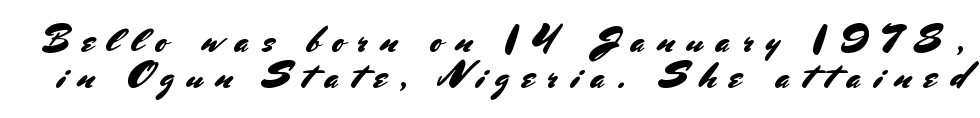
In terms of letterspacing, this is a distinctly airy, spread setting. The passage shown is not underscored anywhere. Examine the stroke ends and you'll find no serifs. The line-height multiplier appears low, near solid setting. Varying glyph widths throughout — classic text-font behaviour.
